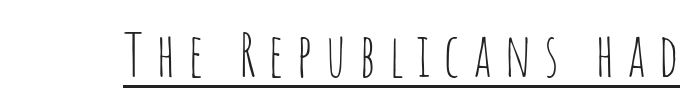
Q: Is the text bold? A: No.
Q: Is the text italic (slanted)? A: No, it is upright.
Q: Is the typeface a serif or a sans-serif typeface? A: Sans-serif.
Q: Is the text underlined? A: Yes.
Q: Is the spacing between letters normal or unusually wide? A: Unusually wide.
Q: Width (condensed, normal, or wide)? A: Condensed.
Q: Stroke contrast? A: Low.
Q: x-height? A: Large.
Q: Monospaced? A: No.
